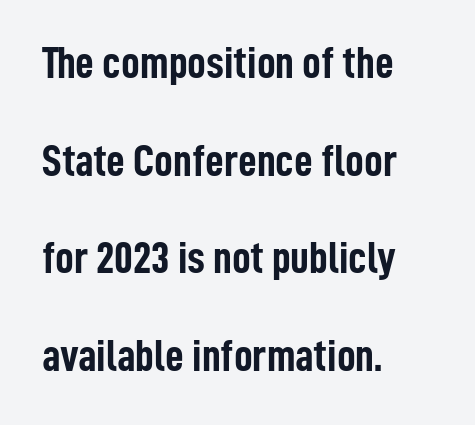
Q: Is the text bold? A: Yes.
Q: Is the text italic (slanted)? A: No, it is upright.
Q: Is the typeface a serif or a sans-serif typeface? A: Sans-serif.
Q: Is the text underlined? A: No.
Q: How is the paragraph aligned? A: Left-aligned.
Q: Is the spacing between letters normal or unusually wide? A: Normal.
Q: Is the spacing between lines tight, normal or loose? A: Loose.
Q: Width (condensed, normal, or wide)? A: Condensed.
Q: Stroke contrast? A: Low.
Q: x-height? A: Medium.
Q: Monospaced? A: No.
